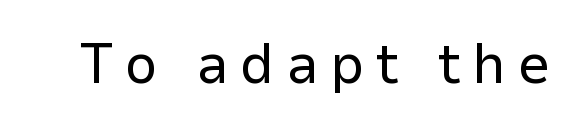
The image shows 58 px regular-weight sans-serif type, upright; set not underlined; low stroke contrast and a medium x-height.
